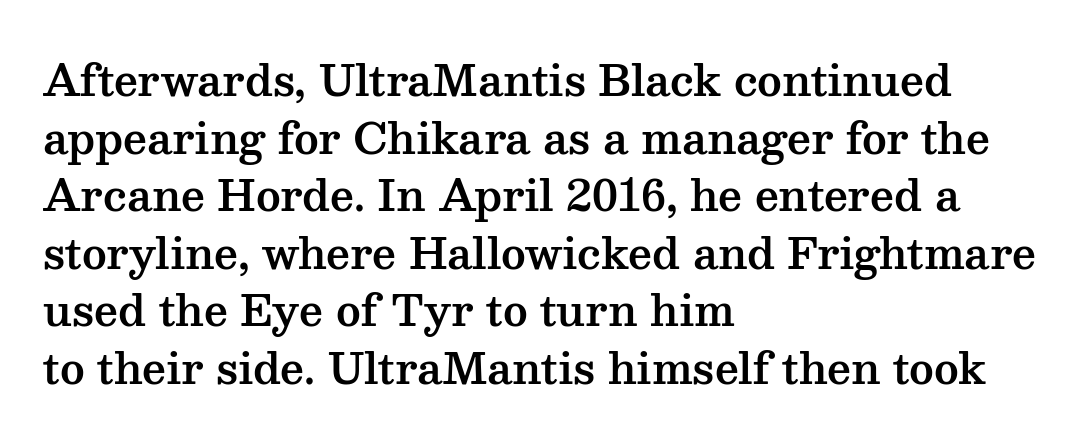
Default kerning and tracking; the words read as compact shapes. If you drew a line through each stem, it would be perfectly vertical. Short and long lines alike share a common starting point at left. Compared with typical paragraphs, the rows here are spaced about the same.
